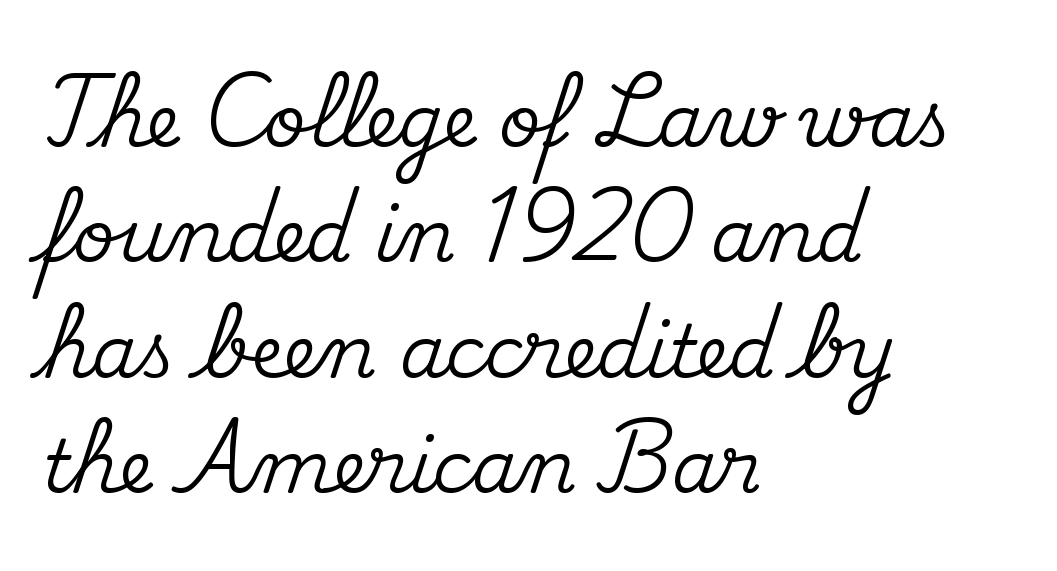
The image shows 73 px serif type; set left-aligned, normal line spacing (1.58x), normal letter spacing, not underlined; medium stroke contrast and a small x-height.
